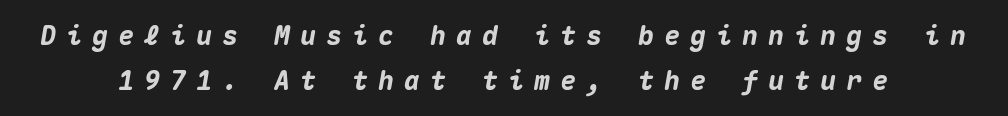
Reading down the block, each line starts at a different indent, mirrored at its end. Plain, unruled lines of type. Would a proofreader flag this as italicized? Yes. Observe the wide spacing: letters keep a clear distance from each other. The typesetting leans heavy: a genuine bold.
